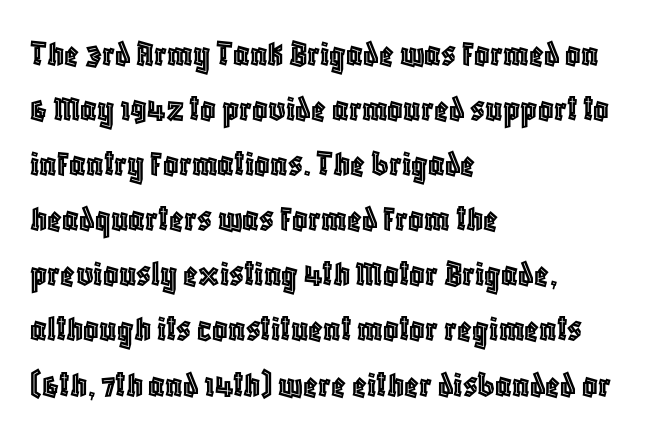
{"italic": "no", "width": "condensed", "x_height": "large", "monospaced": "no", "underline": "no", "align": "left", "line_spacing": "normal", "line_spacing_ratio": 1.45, "letter_spacing": "normal", "letter_spacing_em": 0.0, "glyph_px": 38}
